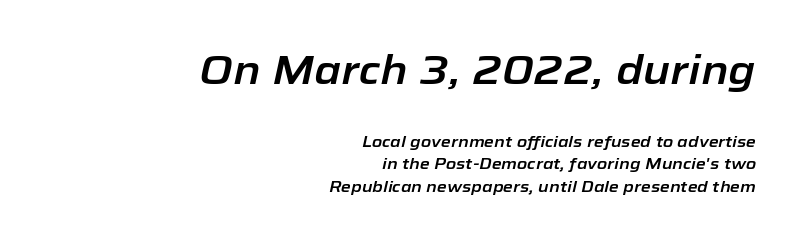
The image shows 41 px text type, italic (leaning right); set right-aligned, normal line spacing (1.41x), normal letter spacing, not underlined; the first (top) block is 2.56x larger; low stroke contrast and a medium x-height.
